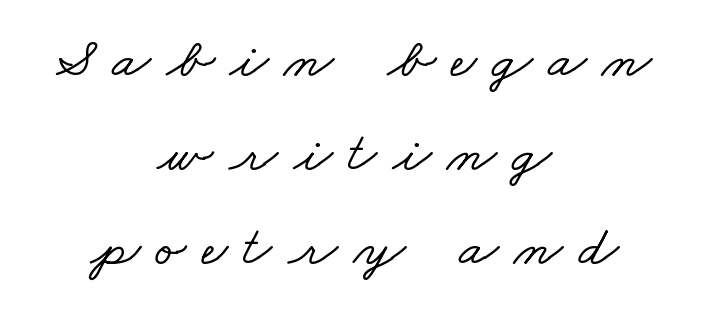
Q: Is the typeface a serif or a sans-serif typeface? A: Serif.
Q: Is the text underlined? A: No.
Q: How is the paragraph aligned? A: Centered.
Q: Is the spacing between letters normal or unusually wide? A: Unusually wide.
Q: Is the spacing between lines tight, normal or loose? A: Normal.
Q: Width (condensed, normal, or wide)? A: Wide.
Q: Stroke contrast? A: Low.
Q: x-height? A: Small.
Q: Monospaced? A: No.
